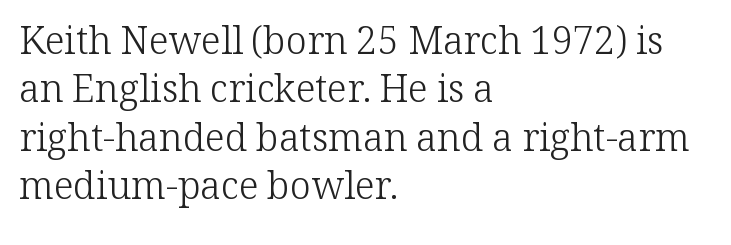
Q: Is the text bold? A: No.
Q: Is the text italic (slanted)? A: No, it is upright.
Q: Is the typeface a serif or a sans-serif typeface? A: Serif.
Q: Is the text underlined? A: No.
Q: How is the paragraph aligned? A: Left-aligned.
Q: Is the spacing between letters normal or unusually wide? A: Normal.
Q: Is the spacing between lines tight, normal or loose? A: Normal.
Q: Width (condensed, normal, or wide)? A: Normal.
Q: Stroke contrast? A: Low.
Q: x-height? A: Medium.
Q: Monospaced? A: No.
